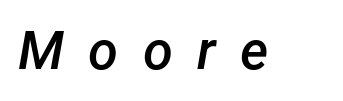
Typographic density is moderately raised because the face is semibold. This sample uses expanded letter spacing, leaving extra air between glyphs. Character widths vary here, with narrow letters taking less room than wide ones. Italic: yes, the glyphs are oblique. Bare-footed words on every line.
